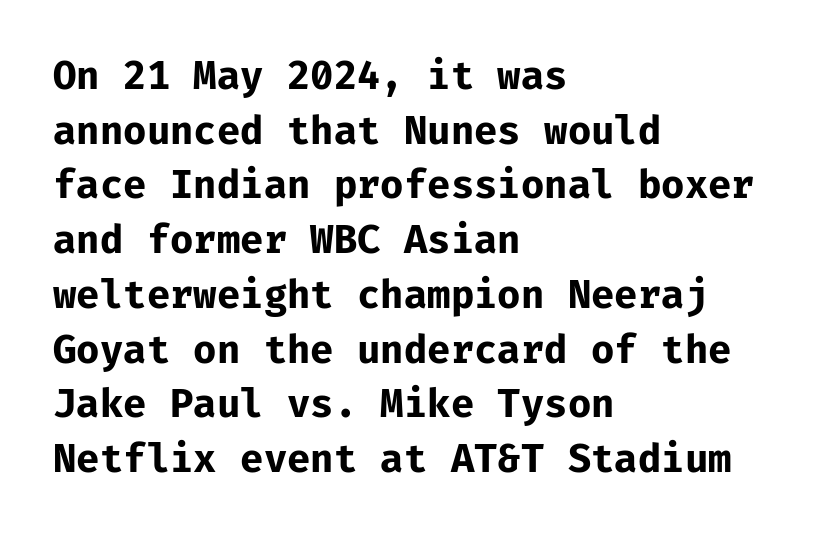
Has an underline been added? It has not. The letterforms sit shoulder to shoulder at normal distance. Horizontal alignment here is leftward, the default for most running prose. The rendering uses typewriter-style spacing with identical character cells. Letterform terminals end flat and unadorned throughout the passage.
